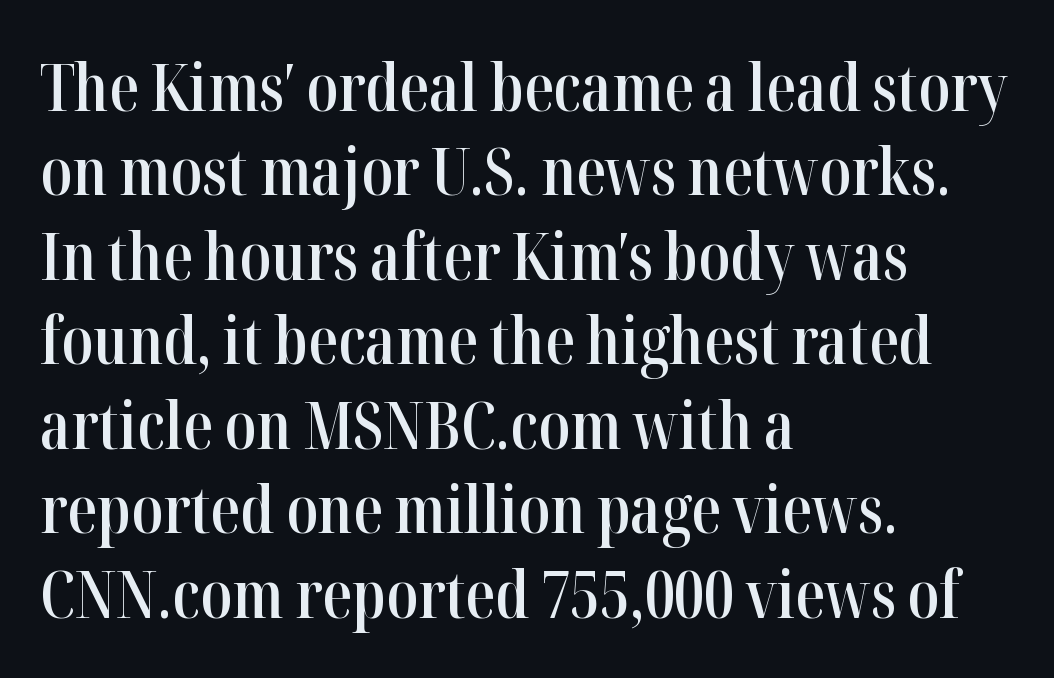
The image shows 66 px semibold, condensed serif type, upright; set left-aligned, normal line spacing (1.28x), normal letter spacing, not underlined; high stroke contrast and a medium x-height.
